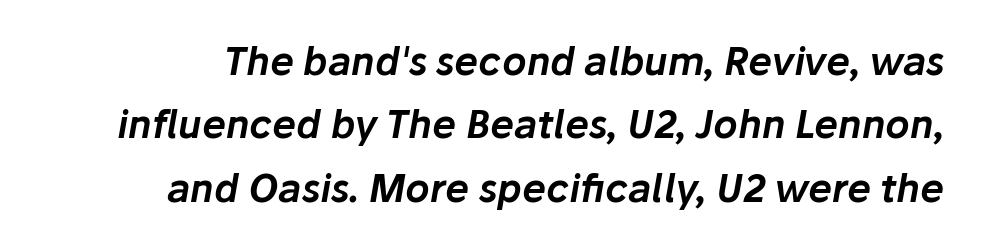
{"italic": "yes", "lean": "right", "slant_degrees": 10, "width": "normal", "stroke_contrast": "low", "x_height": "medium", "monospaced": "no", "underline": "no", "line_spacing": "normal", "line_spacing_ratio": 1.67, "letter_spacing": "normal", "letter_spacing_em": 0.0, "glyph_px": 38}
